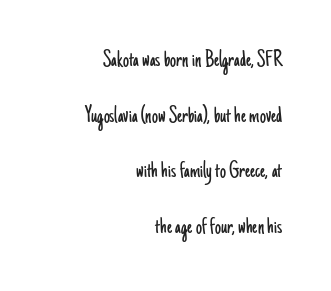
Q: Is the text bold? A: No.
Q: Is the text italic (slanted)? A: No, it is upright.
Q: Is the text underlined? A: No.
Q: How is the paragraph aligned? A: Right-aligned.
Q: Is the spacing between letters normal or unusually wide? A: Normal.
Q: Is the spacing between lines tight, normal or loose? A: Loose.
